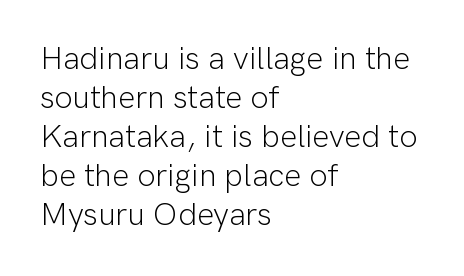
{"serif": "no", "italic": "no", "bold": "no", "weight": "light", "width": "normal", "stroke_contrast": "low", "x_height": "medium", "monospaced": "no", "underline": "no", "align": "left", "line_spacing_ratio": 1.22, "letter_spacing": "normal", "letter_spacing_em": 0.0, "glyph_px": 32}
